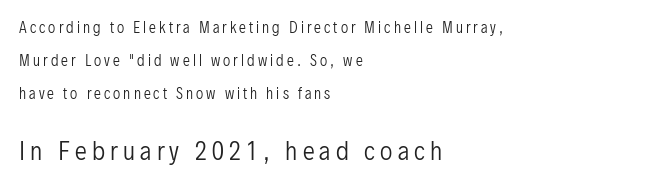
The paragraph shown leans on its left margin. Vertical stems look standard width or narrower in stroke. The area under the type is left untouched. The rendering inserts visible extra space after every character. The designer dialed line spacing up above the default.
